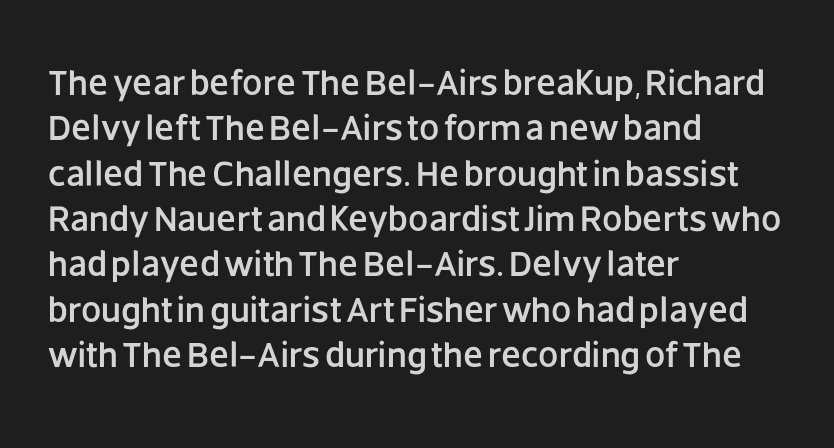
Clear beneath every line of the passage. Characters follow at the spacing the type designer built in. Quick note: not italic, upright. Proportional: the letters do not fall into vertical columns.
